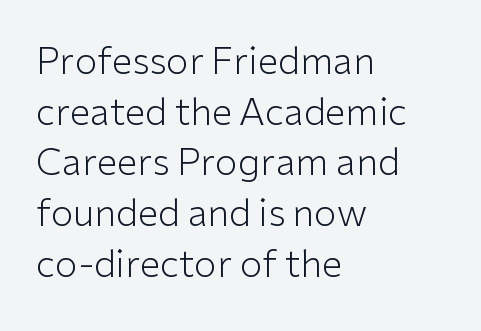
{"serif": "no", "italic": "no", "bold": "no", "weight": "light", "width": "normal", "stroke_contrast": "low", "x_height": "medium", "monospaced": "no", "underline": "no", "align": "left", "line_spacing": "normal", "line_spacing_ratio": 1.37, "letter_spacing": "normal", "letter_spacing_em": 0.0, "glyph_px": 37}
